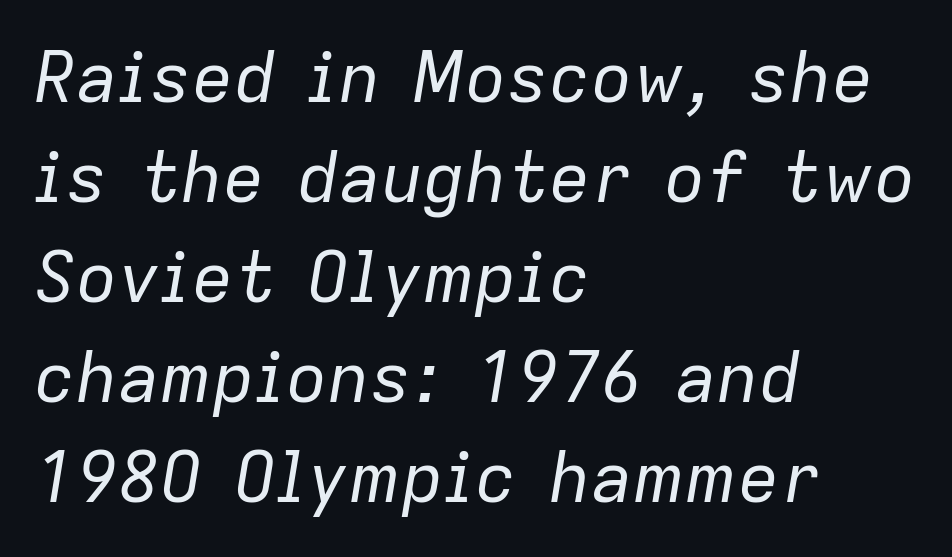
{"italic": "yes", "lean": "right", "slant_degrees": 9, "bold": "no", "weight": "regular", "width": "normal", "stroke_contrast": "low", "x_height": "medium", "monospaced": "no", "underline": "no", "align": "left", "line_spacing": "normal", "line_spacing_ratio": 1.43, "letter_spacing": "normal", "letter_spacing_em": 0.0, "glyph_px": 70}
